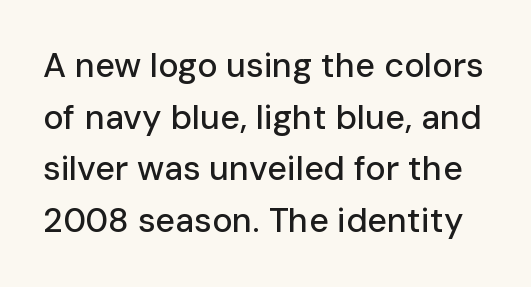
The image shows 34 px sans-serif type, upright; set normal line spacing (1.52x), normal letter spacing, not underlined; low stroke contrast and a medium x-height.
